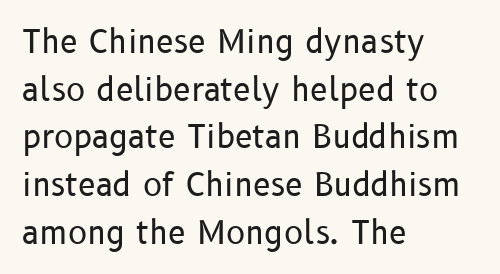
{"serif": "no", "italic": "no", "bold": "no", "weight": "regular", "width": "normal", "stroke_contrast": "low", "x_height": "medium", "monospaced": "no", "underline": "no", "align": "left", "line_spacing": "normal", "line_spacing_ratio": 1.49, "letter_spacing": "normal", "letter_spacing_em": 0.0, "glyph_px": 32}
